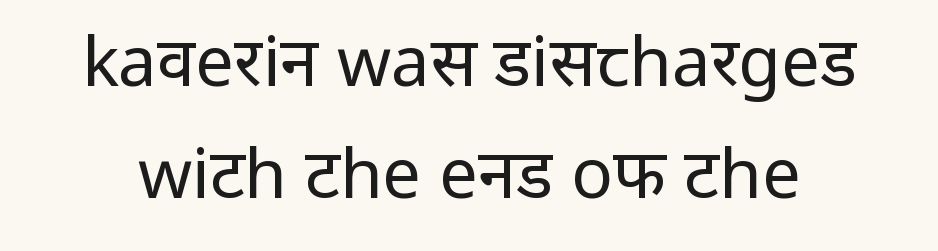
The image shows 69 px regular-weight sans-serif type, upright; set normal line spacing (1.62x), normal letter spacing, not underlined; low stroke contrast and a medium x-height.
